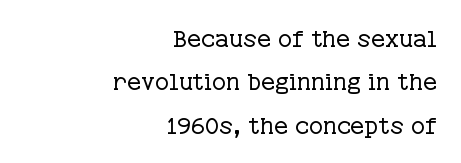
{"italic": "no", "bold": "no", "underline": "no", "align": "right", "line_spacing_ratio": 1.81, "letter_spacing": "normal", "letter_spacing_em": 0.0, "glyph_px": 24}
